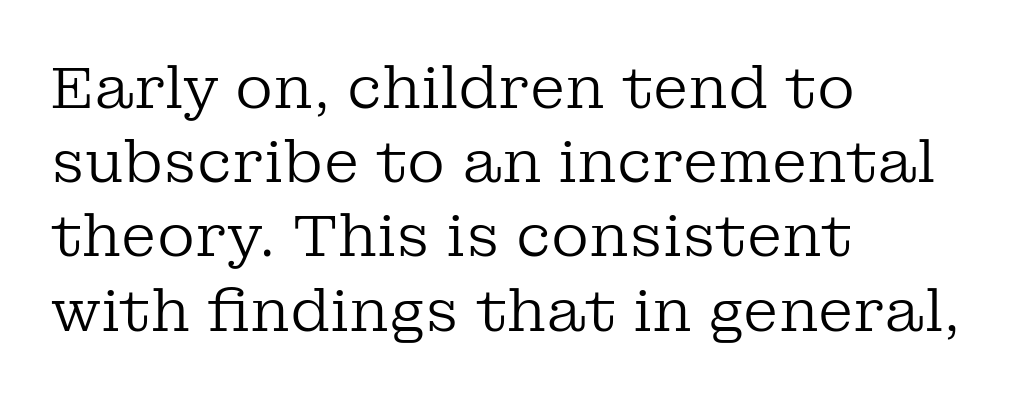
{"serif": "yes", "italic": "no", "bold": "no", "weight": "regular", "width": "normal", "stroke_contrast": "low", "x_height": "medium", "monospaced": "no", "underline": "no", "align": "left", "line_spacing": "normal", "line_spacing_ratio": 1.28, "letter_spacing": "normal", "letter_spacing_em": 0.0, "glyph_px": 58}
